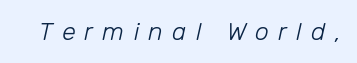
{"italic": "yes", "lean": "right", "slant_degrees": 12, "bold": "no", "underline": "no", "letter_spacing": "wide", "letter_spacing_em": 0.37, "glyph_px": 25}
